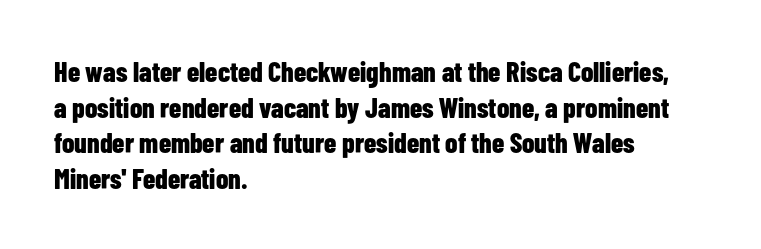
The image shows 28 px bold, condensed sans-serif type, upright; set left-aligned, normal line spacing (1.27x), normal letter spacing, not underlined; low stroke contrast and a medium x-height.
